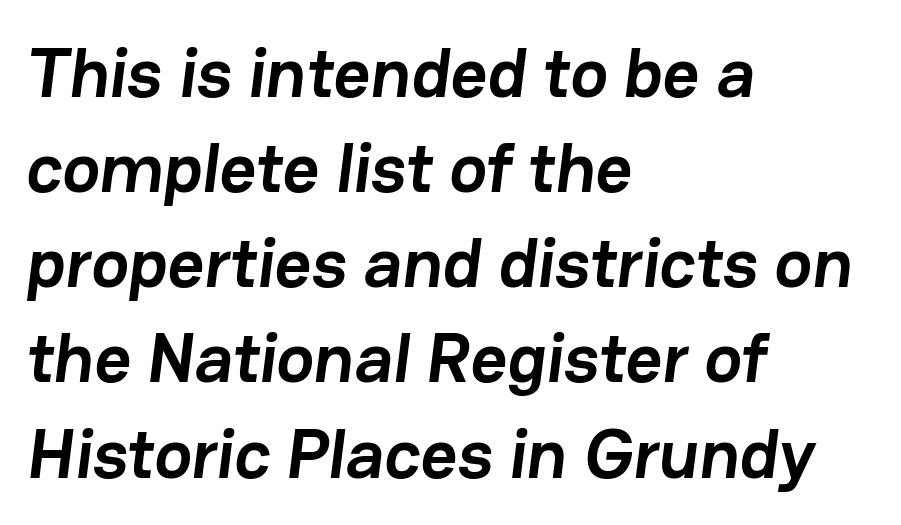
Q: Is the text bold? A: Yes.
Q: Is the typeface a serif or a sans-serif typeface? A: Sans-serif.
Q: Is the text underlined? A: No.
Q: How is the paragraph aligned? A: Left-aligned.
Q: Is the spacing between letters normal or unusually wide? A: Normal.
Q: Is the spacing between lines tight, normal or loose? A: Normal.
Q: Width (condensed, normal, or wide)? A: Normal.
Q: Stroke contrast? A: Low.
Q: x-height? A: Medium.
Q: Monospaced? A: No.
